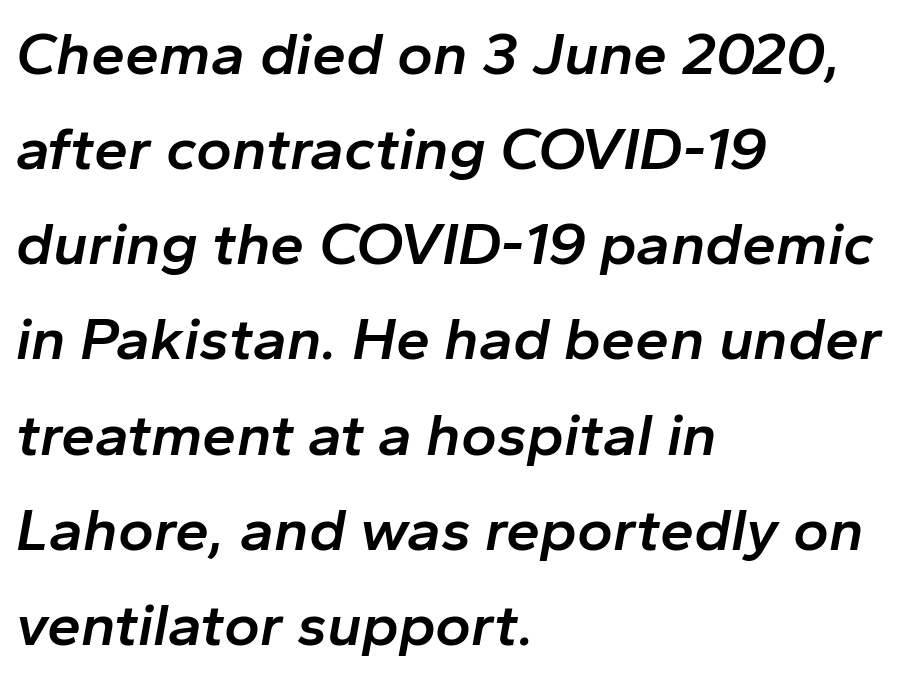
The image shows 61 px semibold type, italic (leaning right); set left-aligned, normal line spacing (1.56x), normal letter spacing, not underlined; low stroke contrast and a medium x-height.
